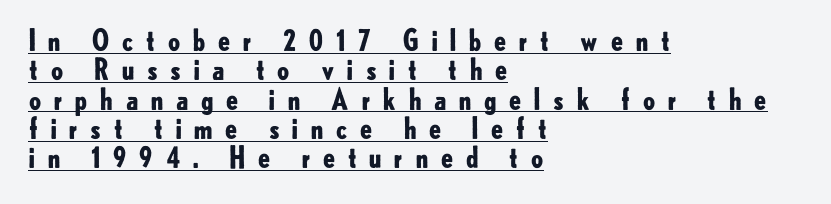
Q: Is the text bold? A: Yes.
Q: Is the text italic (slanted)? A: No, it is upright.
Q: Is the typeface a serif or a sans-serif typeface? A: Sans-serif.
Q: Is the text underlined? A: Yes.
Q: How is the paragraph aligned? A: Left-aligned.
Q: Is the spacing between letters normal or unusually wide? A: Unusually wide.
Q: Is the spacing between lines tight, normal or loose? A: Tight.
Q: Width (condensed, normal, or wide)? A: Normal.
Q: Stroke contrast? A: Low.
Q: x-height? A: Small.
Q: Monospaced? A: No.
